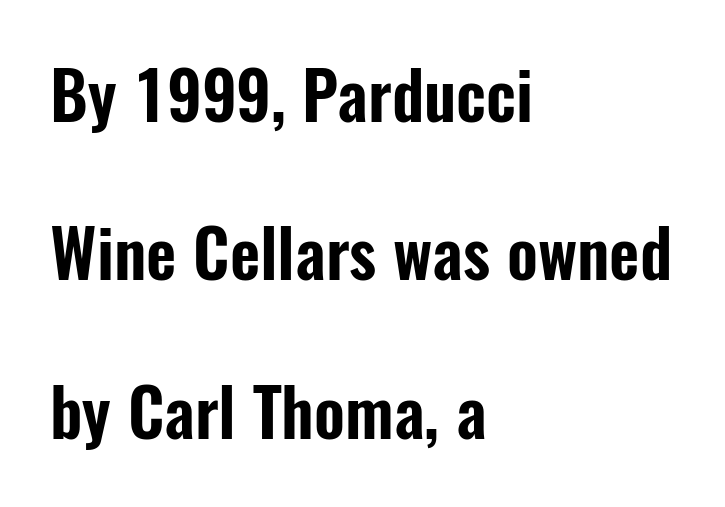
This sample uses plain, unmodified letter spacing. Honestly, the rows look like they've been pulled way apart. Layout note: lines flush left. Characters remain perfectly vertical along every line. Does the type have serifs? No, each stem ends abruptly.
